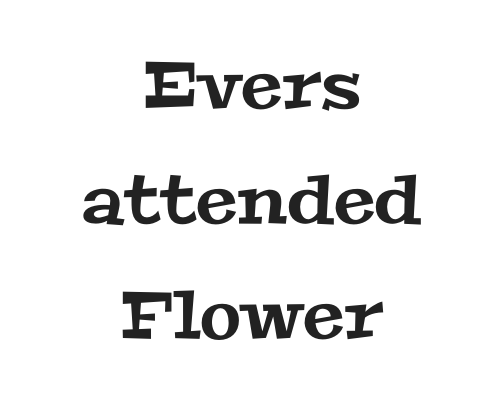
{"serif": "yes", "width": "wide", "stroke_contrast": "medium", "x_height": "medium", "monospaced": "no", "underline": "no", "align": "center", "line_spacing_ratio": 1.72, "letter_spacing": "normal", "letter_spacing_em": 0.0, "glyph_px": 67}
